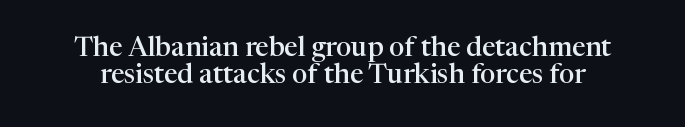
The image shows 27 px text type, upright; set tight line spacing (1.0x), normal letter spacing, not underlined.
